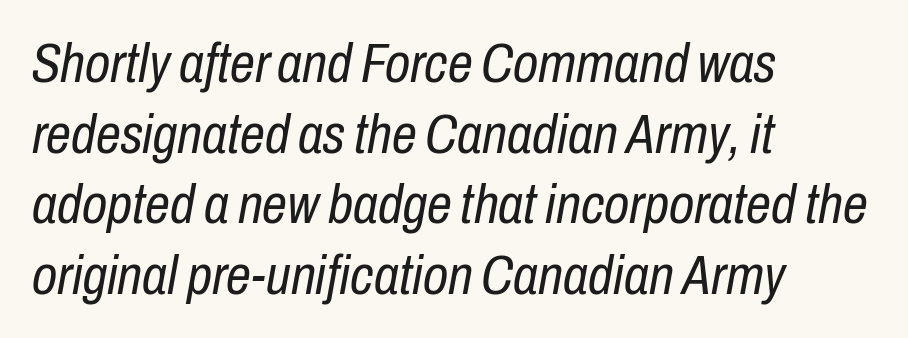
Q: Is the text bold? A: No.
Q: Is the text italic (slanted)? A: Yes, it leans right by about 10 degrees.
Q: Is the text underlined? A: No.
Q: How is the paragraph aligned? A: Left-aligned.
Q: Is the spacing between letters normal or unusually wide? A: Normal.
Q: Is the spacing between lines tight, normal or loose? A: Normal.
Q: Width (condensed, normal, or wide)? A: Condensed.
Q: Stroke contrast? A: Low.
Q: x-height? A: Medium.
Q: Monospaced? A: No.
